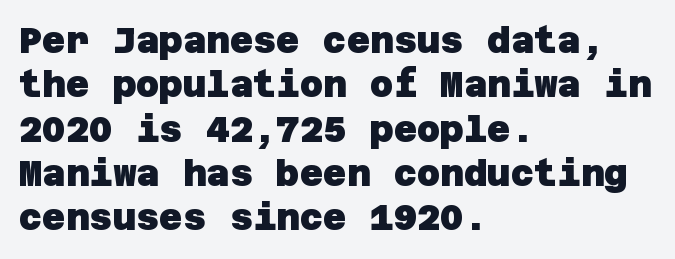
The image shows 36 px heavy sans-serif type; set left-aligned, line spacing 1.23x, normal letter spacing, not underlined; low stroke contrast and a large x-height.
